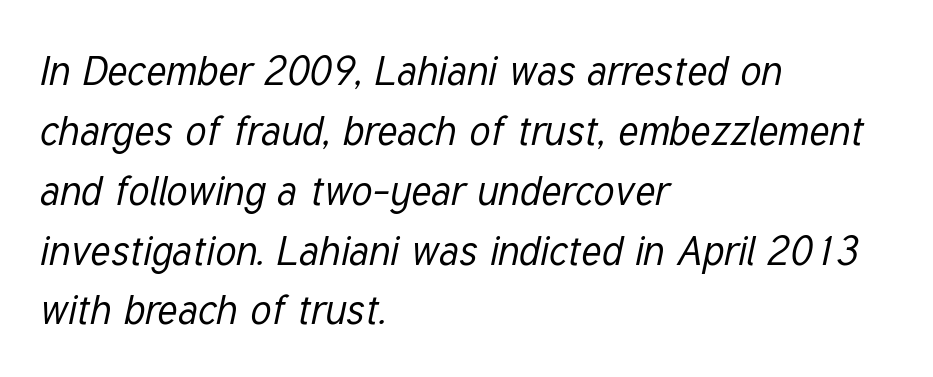
Q: Is the text bold? A: No.
Q: Is the text italic (slanted)? A: Yes, it leans right by about 12 degrees.
Q: Is the text underlined? A: No.
Q: How is the paragraph aligned? A: Left-aligned.
Q: Is the spacing between letters normal or unusually wide? A: Normal.
Q: Is the spacing between lines tight, normal or loose? A: Normal.
Q: Width (condensed, normal, or wide)? A: Condensed.
Q: Stroke contrast? A: Low.
Q: x-height? A: Medium.
Q: Monospaced? A: No.
